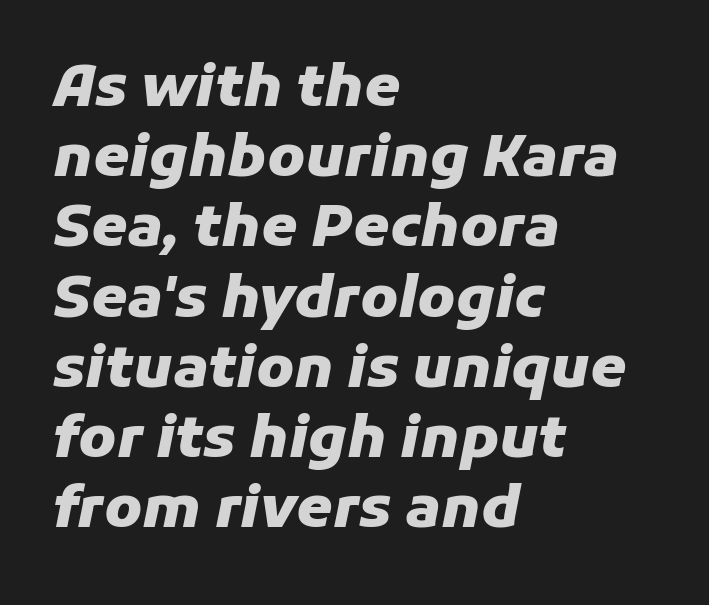
Pretty heavy lettering here — definitely bold. The text carries the slant typical of an italic or oblique font. Is this a fixed-width face? No — the glyphs have proportional, varying widths. Underlining? Definitely not there.
